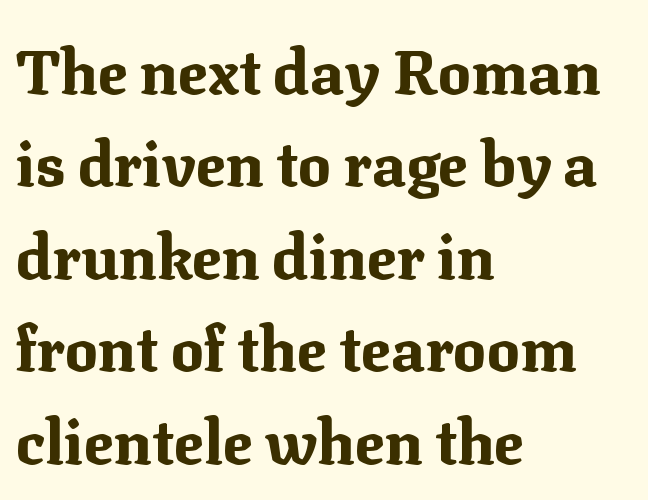
Q: Is the text bold? A: Yes.
Q: Is the text italic (slanted)? A: No, it is upright.
Q: Is the typeface a serif or a sans-serif typeface? A: Serif.
Q: Is the text underlined? A: No.
Q: How is the paragraph aligned? A: Left-aligned.
Q: Is the spacing between letters normal or unusually wide? A: Normal.
Q: Is the spacing between lines tight, normal or loose? A: Normal.
Q: Width (condensed, normal, or wide)? A: Normal.
Q: Stroke contrast? A: Medium.
Q: x-height? A: Medium.
Q: Monospaced? A: No.
